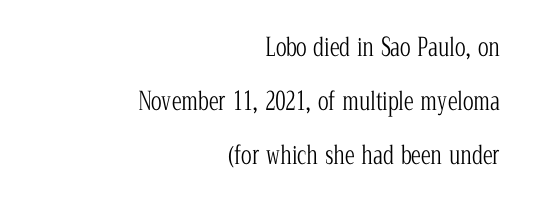
The image shows 25 px text type, upright; set right-aligned, loose line spacing (2.16x), normal letter spacing, not underlined.
